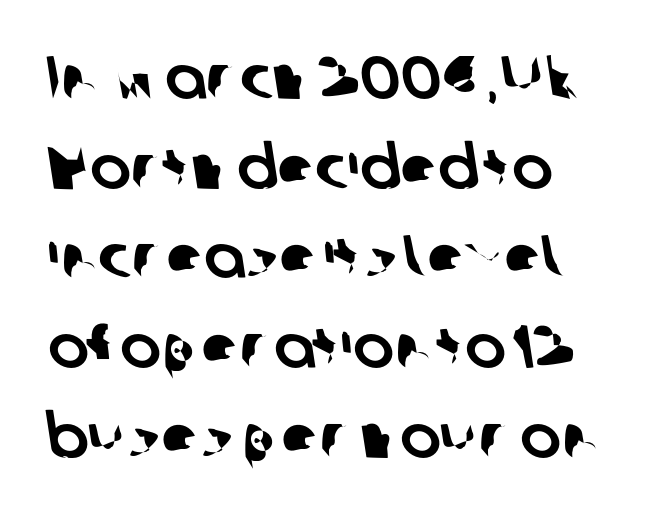
The image shows 61 px sans-serif type; set normal line spacing (1.47x), normal letter spacing, not underlined; low stroke contrast and a medium x-height.
